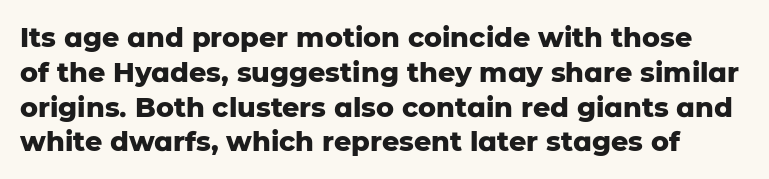
The image shows 27 px bold type, upright; set normal line spacing (1.29x), normal letter spacing, not underlined.
